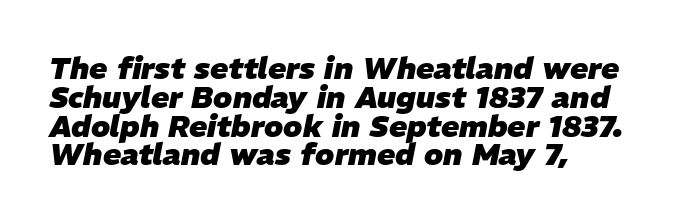
Check the space under the baseline: it is left empty. These lines carry a lot of weight — the face is fully bold. These lines huddle together more closely than default settings would place them. The passage shown has conventional tracking throughout. The passage shown is typed in a proportional face where columns would drift. The passage shown leans; its letterforms are oblique.
